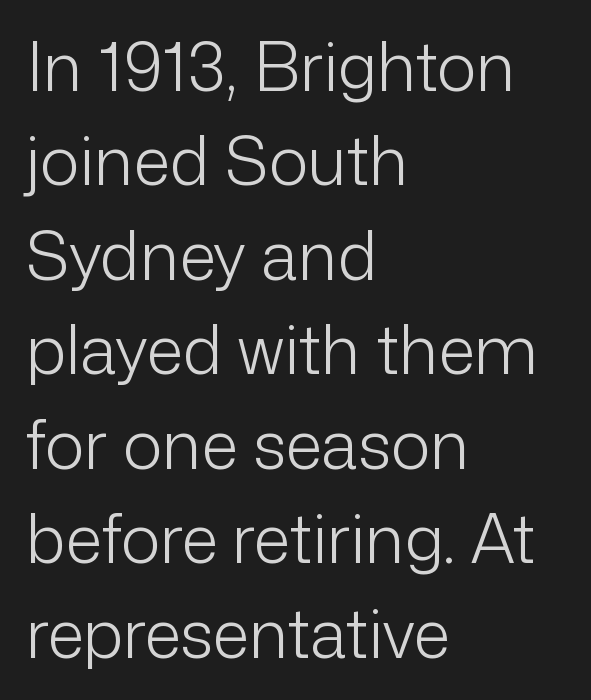
The image shows 67 px light sans-serif type, upright; set left-aligned, normal line spacing (1.41x), normal letter spacing, not underlined; low stroke contrast and a medium x-height.
